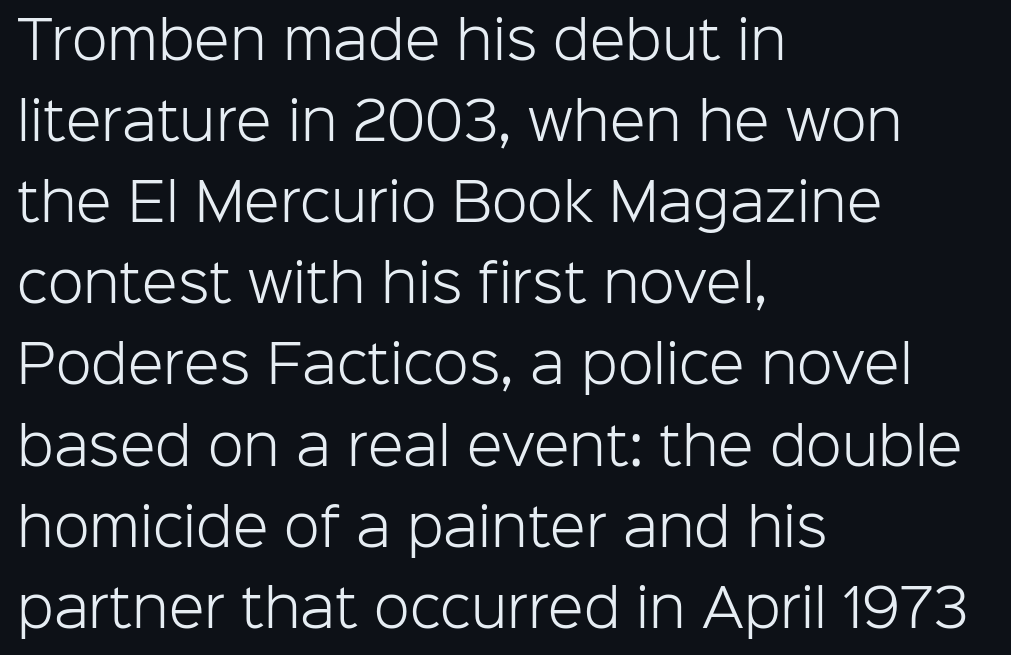
Q: Is the text bold? A: No.
Q: Is the text italic (slanted)? A: No, it is upright.
Q: Is the typeface a serif or a sans-serif typeface? A: Sans-serif.
Q: Is the text underlined? A: No.
Q: How is the paragraph aligned? A: Left-aligned.
Q: Is the spacing between letters normal or unusually wide? A: Normal.
Q: Is the spacing between lines tight, normal or loose? A: Normal.
Q: Width (condensed, normal, or wide)? A: Normal.
Q: Stroke contrast? A: Low.
Q: x-height? A: Medium.
Q: Monospaced? A: No.
